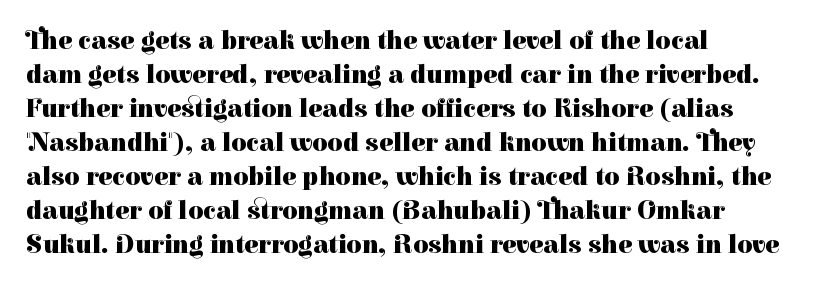
Q: Is the text bold? A: Yes.
Q: Is the text italic (slanted)? A: No, it is upright.
Q: Is the text underlined? A: No.
Q: How is the paragraph aligned? A: Left-aligned.
Q: Is the spacing between letters normal or unusually wide? A: Normal.
Q: Is the spacing between lines tight, normal or loose? A: Normal.
